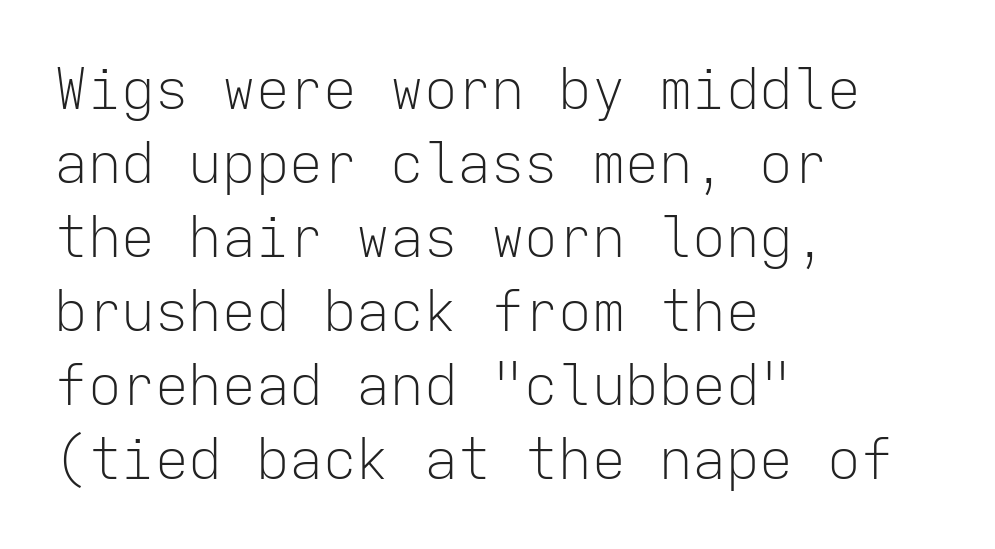
{"serif": "no", "italic": "no", "bold": "no", "weight": "light", "width": "normal", "stroke_contrast": "low", "x_height": "medium", "monospaced": "yes", "underline": "no", "align": "left", "line_spacing": "normal", "line_spacing_ratio": 1.32, "letter_spacing": "normal", "letter_spacing_em": 0.0, "glyph_px": 56}
